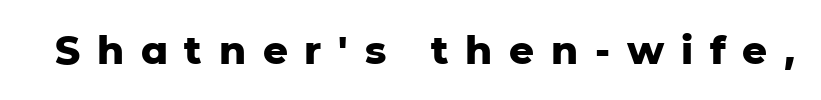
{"serif": "no", "italic": "no", "bold": "yes", "weight": "heavy", "width": "normal", "stroke_contrast": "low", "x_height": "medium", "monospaced": "no", "underline": "no", "letter_spacing": "wide", "letter_spacing_em": 0.43, "glyph_px": 39}
